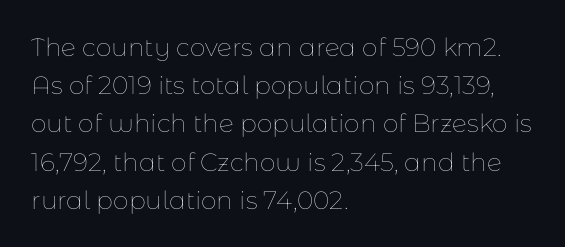
{"italic": "no", "bold": "no", "underline": "no", "align": "left", "line_spacing": "normal", "line_spacing_ratio": 1.53, "letter_spacing": "normal", "letter_spacing_em": 0.0, "glyph_px": 25}
